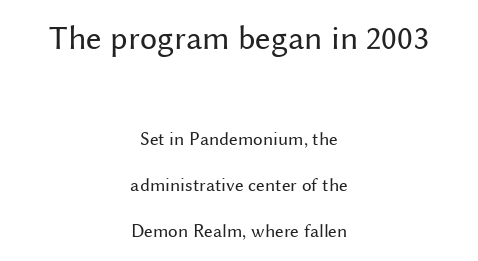
The image shows 34 px regular-weight sans-serif type, upright; set centered, loose line spacing (2.43x), normal letter spacing, not underlined; the first (top) block is 1.79x larger; medium stroke contrast and a medium x-height.
